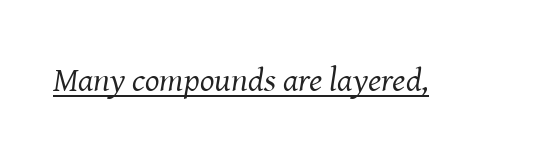
{"serif": "yes", "italic": "yes", "lean": "right", "slant_degrees": 8, "bold": "no", "weight": "regular", "width": "normal", "stroke_contrast": "medium", "x_height": "medium", "monospaced": "no", "underline": "yes", "letter_spacing": "normal", "letter_spacing_em": 0.0, "glyph_px": 34}
